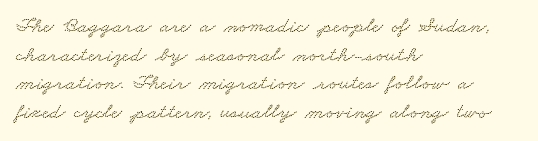
Just letters on the line, the space beneath them empty. This block has exactly the height ordinary leading produces. Letter spacing: default. These lines are set flush left with a ragged right edge.
